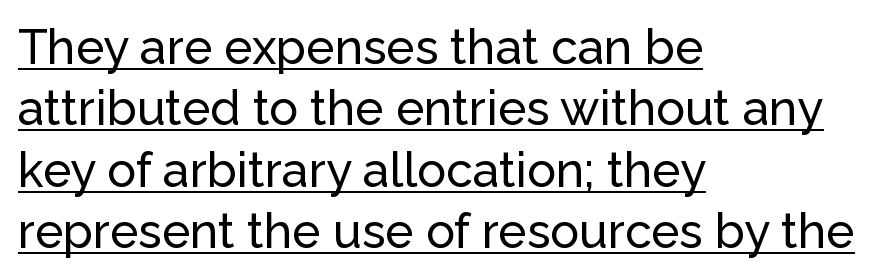
Q: Is the text italic (slanted)? A: No, it is upright.
Q: Is the typeface a serif or a sans-serif typeface? A: Sans-serif.
Q: Is the text underlined? A: Yes.
Q: How is the paragraph aligned? A: Left-aligned.
Q: Is the spacing between letters normal or unusually wide? A: Normal.
Q: Is the spacing between lines tight, normal or loose? A: Normal.
Q: Width (condensed, normal, or wide)? A: Normal.
Q: Stroke contrast? A: Low.
Q: x-height? A: Medium.
Q: Monospaced? A: No.
